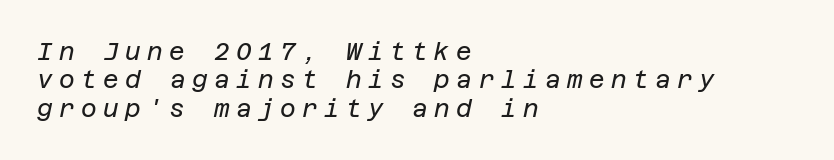
Plain, unruled lines of type. Short note: letters widely spaced. Counters stay open thanks to moderate or lighter strokes. Horizontally, the lines are justified to the leading edge only. Tall strokes in this sample are angled rather than plumb.
